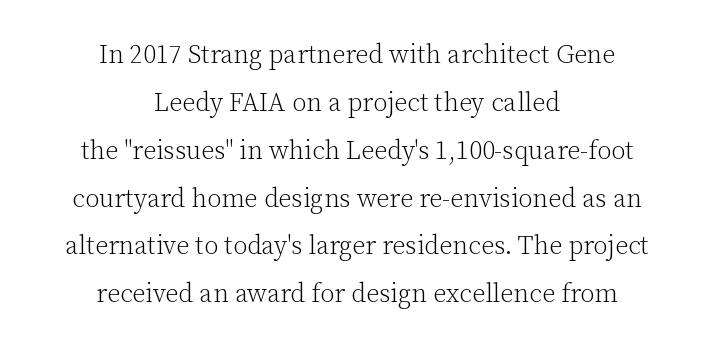
Q: Is the text bold? A: No.
Q: Is the text italic (slanted)? A: No, it is upright.
Q: Is the text underlined? A: No.
Q: How is the paragraph aligned? A: Centered.
Q: Is the spacing between letters normal or unusually wide? A: Normal.
